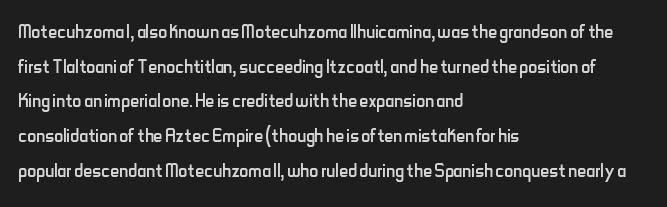
The image shows 25 px text type, upright; set left-aligned, normal line spacing (1.39x), normal letter spacing, not underlined.
